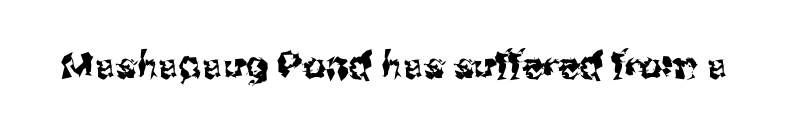
Q: Is the text italic (slanted)? A: No, it is upright.
Q: Is the typeface a serif or a sans-serif typeface? A: Sans-serif.
Q: Is the text underlined? A: No.
Q: Is the spacing between letters normal or unusually wide? A: Normal.
Q: Width (condensed, normal, or wide)? A: Normal.
Q: Stroke contrast? A: Medium.
Q: x-height? A: Medium.
Q: Monospaced? A: No.
